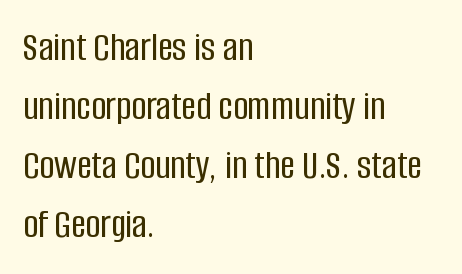
The image shows 41 px condensed sans-serif type, upright; set left-aligned, normal line spacing (1.44x), normal letter spacing, not underlined; low stroke contrast and a large x-height.
